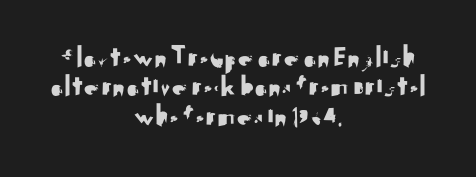
{"serif": "no", "italic": "no", "width": "normal", "stroke_contrast": "medium", "x_height": "small", "monospaced": "no", "underline": "no", "align": "center", "line_spacing": "tight", "line_spacing_ratio": 0.95, "letter_spacing": "normal", "letter_spacing_em": 0.0, "glyph_px": 31}
